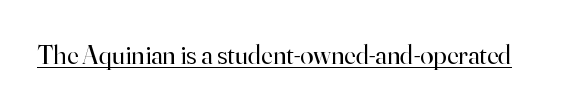
The image shows 27 px text type, upright; set normal letter spacing, underlined.
